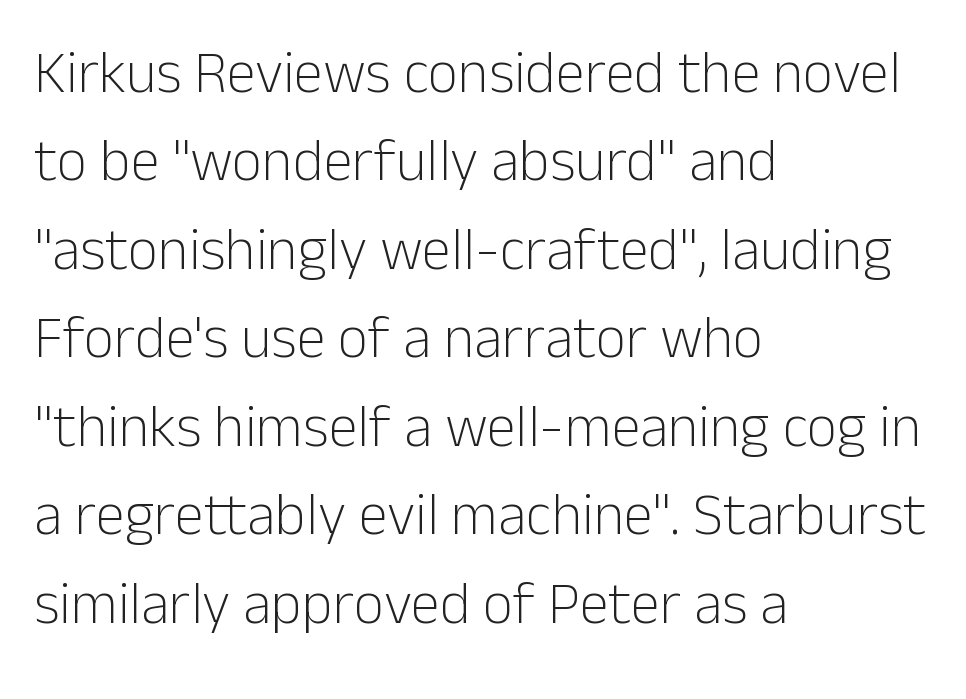
Q: Is the text bold? A: No.
Q: Is the text italic (slanted)? A: No, it is upright.
Q: Is the typeface a serif or a sans-serif typeface? A: Sans-serif.
Q: Is the text underlined? A: No.
Q: How is the paragraph aligned? A: Left-aligned.
Q: Is the spacing between letters normal or unusually wide? A: Normal.
Q: Is the spacing between lines tight, normal or loose? A: Normal.
Q: Width (condensed, normal, or wide)? A: Normal.
Q: Stroke contrast? A: Low.
Q: x-height? A: Medium.
Q: Monospaced? A: No.
